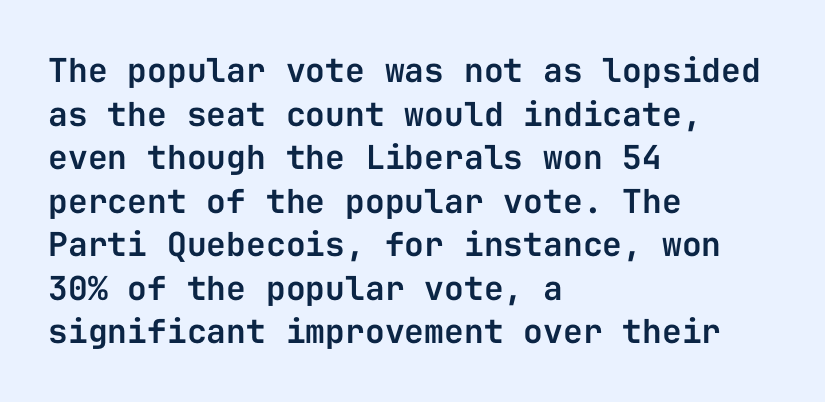
Q: Is the text italic (slanted)? A: No, it is upright.
Q: Is the typeface a serif or a sans-serif typeface? A: Sans-serif.
Q: Is the text underlined? A: No.
Q: How is the paragraph aligned? A: Left-aligned.
Q: Is the spacing between letters normal or unusually wide? A: Normal.
Q: Is the spacing between lines tight, normal or loose? A: Normal.
Q: Width (condensed, normal, or wide)? A: Normal.
Q: Stroke contrast? A: Low.
Q: x-height? A: Medium.
Q: Monospaced? A: Yes.
